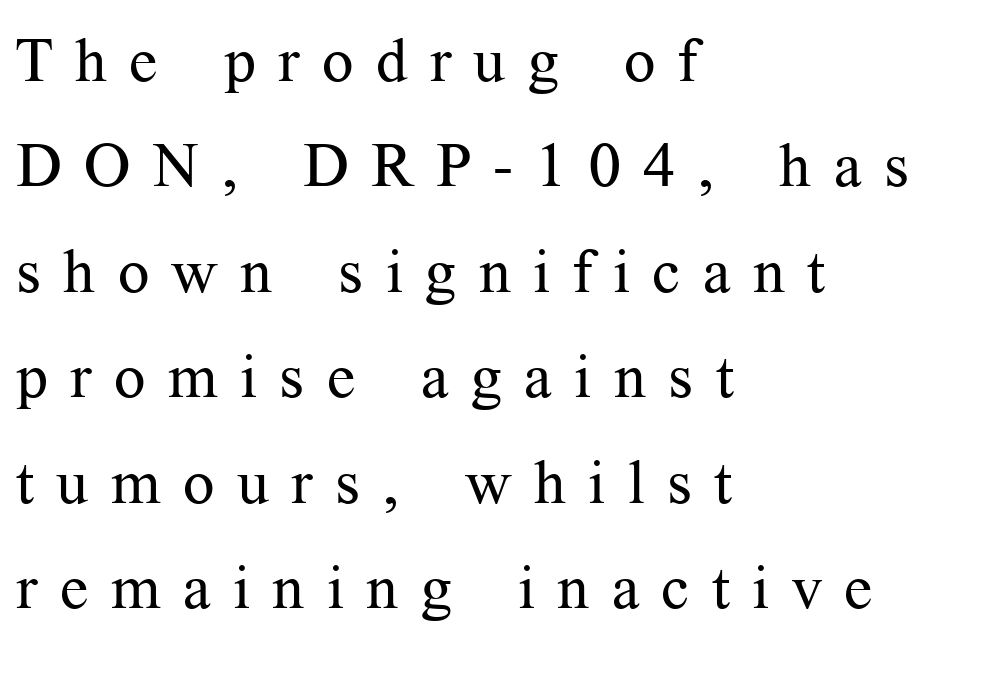
Someone cranked the tracking dial way up on this one. Here the designer chose a conventional face with non-uniform glyph widths. Is this a sans? No — the strokes have serifs. Characters remain perfectly vertical along every line. The specimen omits any rule beneath the text block's lines.
